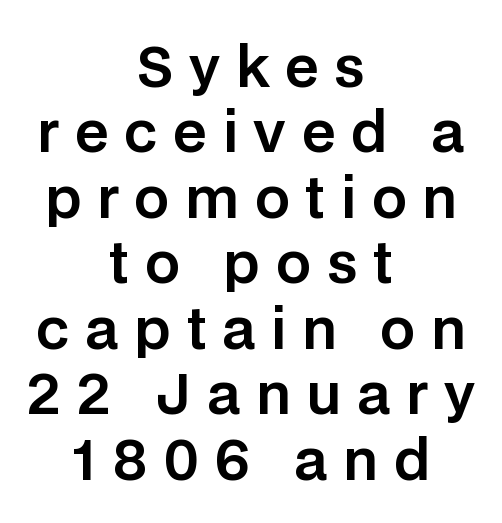
{"serif": "no", "italic": "no", "width": "normal", "stroke_contrast": "low", "x_height": "large", "monospaced": "no", "underline": "no", "align": "center", "line_spacing_ratio": 1.19, "letter_spacing": "wide", "letter_spacing_em": 0.29, "glyph_px": 55}
